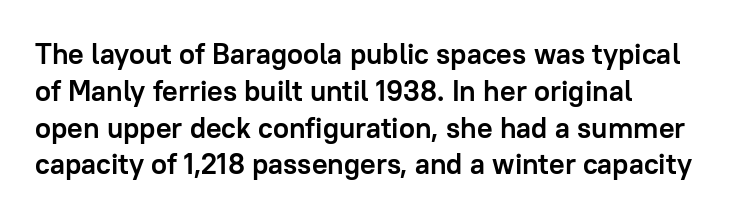
Q: Is the text bold? A: Yes.
Q: Is the text italic (slanted)? A: No, it is upright.
Q: Is the typeface a serif or a sans-serif typeface? A: Sans-serif.
Q: Is the text underlined? A: No.
Q: Is the spacing between letters normal or unusually wide? A: Normal.
Q: Is the spacing between lines tight, normal or loose? A: Normal.
Q: Width (condensed, normal, or wide)? A: Normal.
Q: Stroke contrast? A: Low.
Q: x-height? A: Medium.
Q: Monospaced? A: No.
